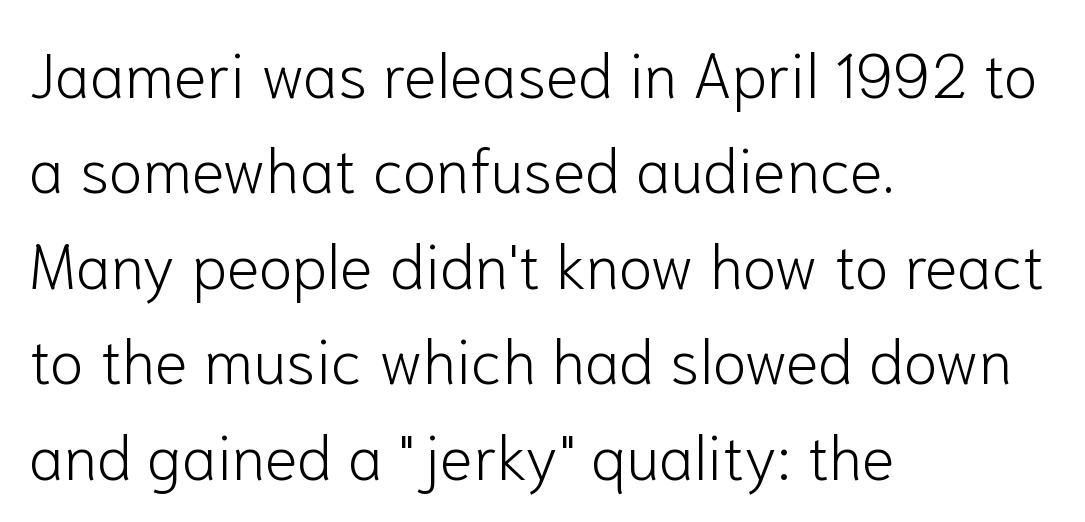
The image shows 62 px light sans-serif type, upright; set left-aligned, normal line spacing (1.54x), normal letter spacing, not underlined; low stroke contrast and a medium x-height.
